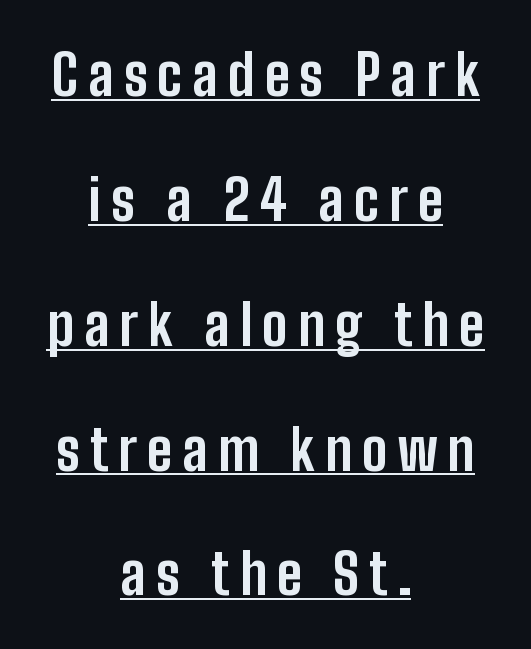
Strokes here are thick enough to call this a true bold. Character widths vary here, with narrow letters taking less room than wide ones. Is the block centered? Yes — each line is placed symmetrically about the middle. Glance below the letters and you will spot a drawn line. Honestly, the rows look like they've been pulled way apart.
